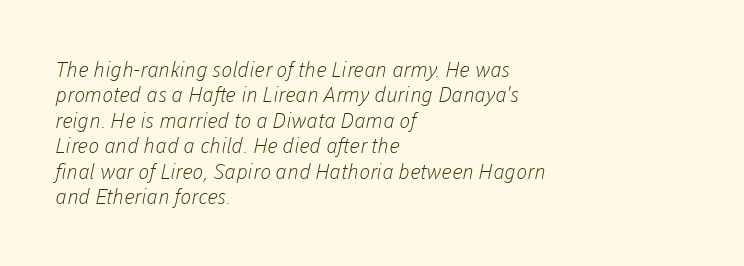
Stem width sits at or under what a default text font uses. Underline: absent. Does extra space separate the letters? No, they use regular spacing. Left-aligned paragraph, ragged on the right.
